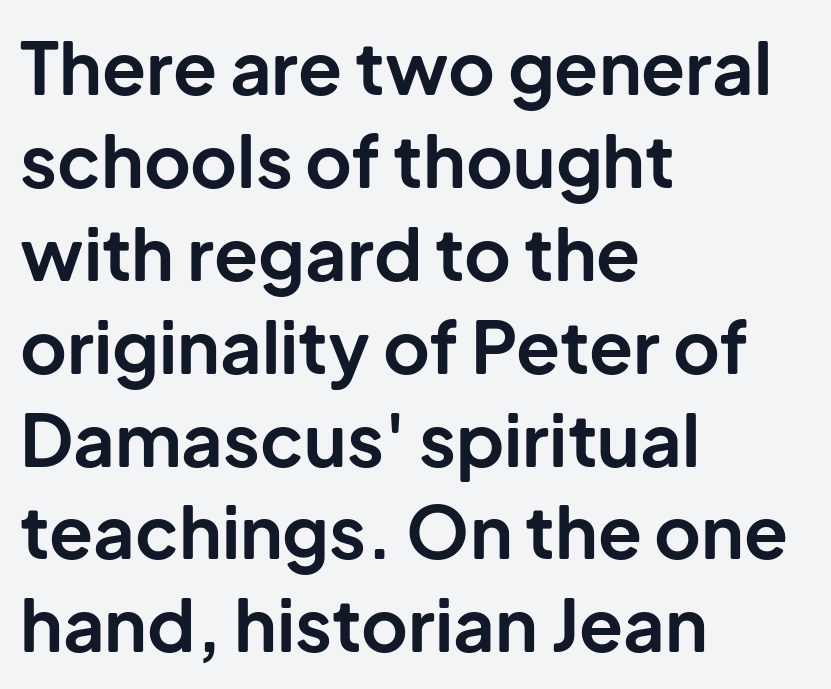
{"serif": "no", "italic": "no", "bold": "yes", "weight": "bold", "width": "normal", "stroke_contrast": "low", "x_height": "medium", "monospaced": "no", "underline": "no", "align": "left", "line_spacing": "normal", "line_spacing_ratio": 1.29, "letter_spacing": "normal", "letter_spacing_em": 0.0, "glyph_px": 72}
